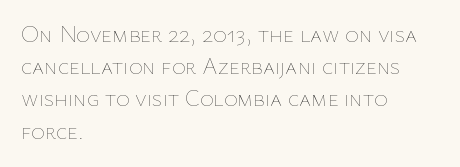
The image shows 23 px text type, upright; set left-aligned, normal line spacing (1.4x), normal letter spacing, not underlined.
